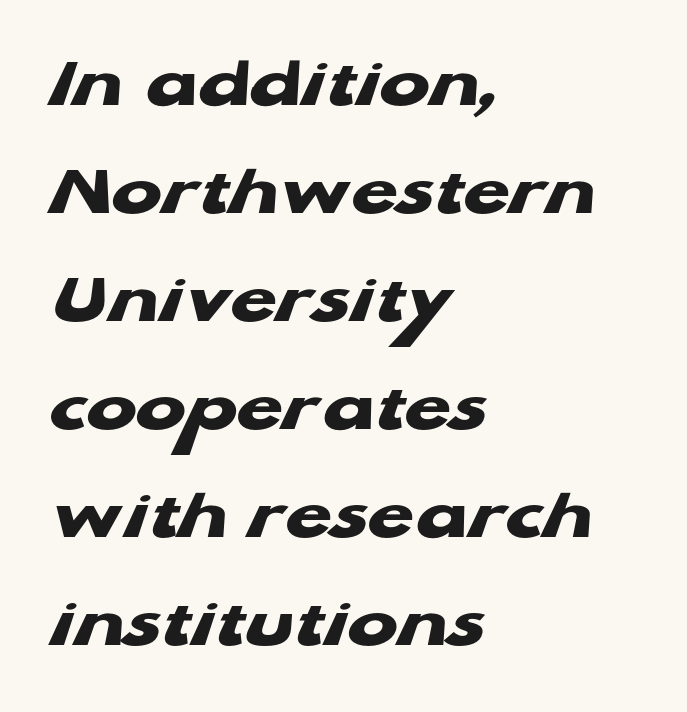
Q: Is the text bold? A: Yes.
Q: Is the typeface a serif or a sans-serif typeface? A: Sans-serif.
Q: Is the text underlined? A: No.
Q: How is the paragraph aligned? A: Left-aligned.
Q: Is the spacing between letters normal or unusually wide? A: Normal.
Q: Is the spacing between lines tight, normal or loose? A: Normal.
Q: Width (condensed, normal, or wide)? A: Wide.
Q: Stroke contrast? A: Low.
Q: x-height? A: Medium.
Q: Monospaced? A: No.
